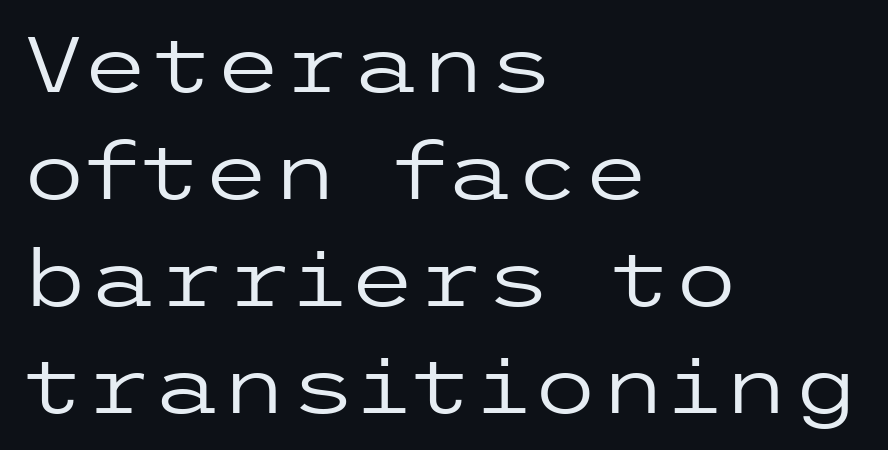
The image shows 78 px regular-weight, wide sans-serif type, upright; set left-aligned, normal line spacing (1.37x), normal letter spacing, not underlined; low stroke contrast and a medium x-height.
